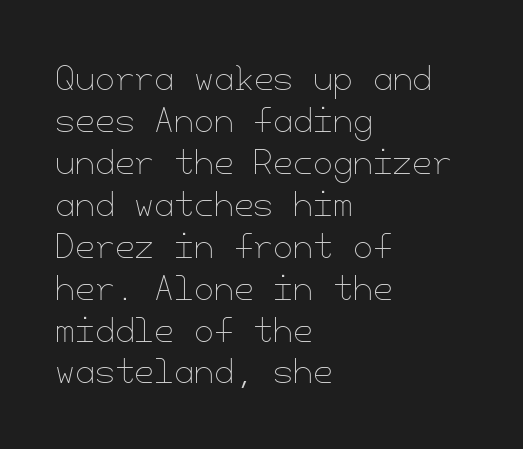
The image shows 32 px thin type, upright; set left-aligned, normal line spacing (1.31x), normal letter spacing, not underlined; low stroke contrast and a small x-height.
